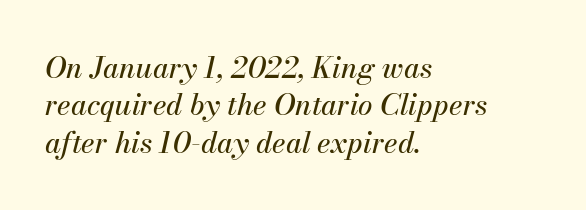
A bare baseline throughout the passage. The paragraph has a hard left edge and a soft right edge. The face used here is proportionally spaced, like ordinary book or web type. The rendering applies a slant to the glyphs. The lines sit at an ordinary, default distance from one another.
